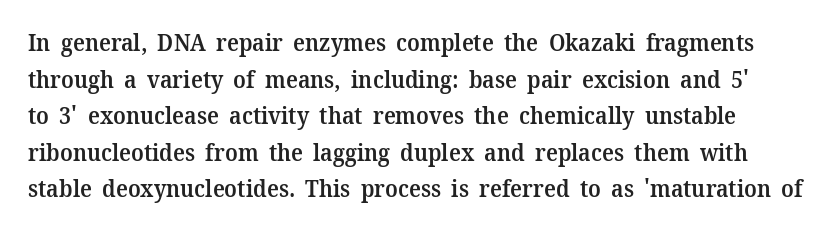
Q: Is the text bold? A: Semi-bold.
Q: Is the text italic (slanted)? A: No, it is upright.
Q: Is the text underlined? A: No.
Q: Is the spacing between letters normal or unusually wide? A: Normal.
Q: Is the spacing between lines tight, normal or loose? A: Normal.
